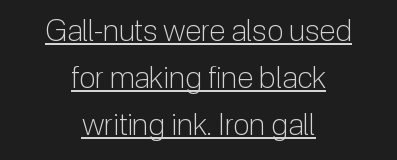
{"serif": "no", "italic": "no", "bold": "no", "weight": "light", "width": "normal", "stroke_contrast": "low", "x_height": "medium", "monospaced": "no", "underline": "yes", "align": "center", "line_spacing": "normal", "line_spacing_ratio": 1.57, "letter_spacing": "normal", "letter_spacing_em": 0.0, "glyph_px": 30}
